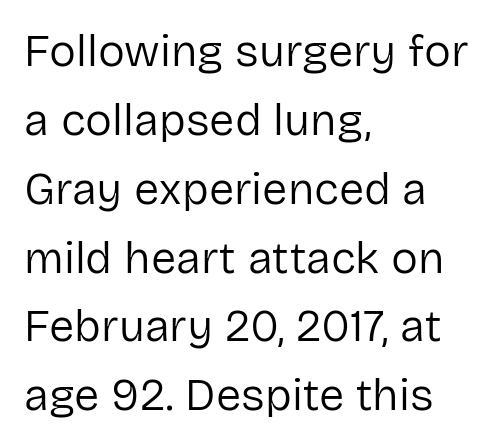
Type without underlining. These lines are rendered in a variable-pitch font. Reading down the column, the eye jumps a familiar distance to each next line. Caption: multi-line text, flush left, ragged right.
